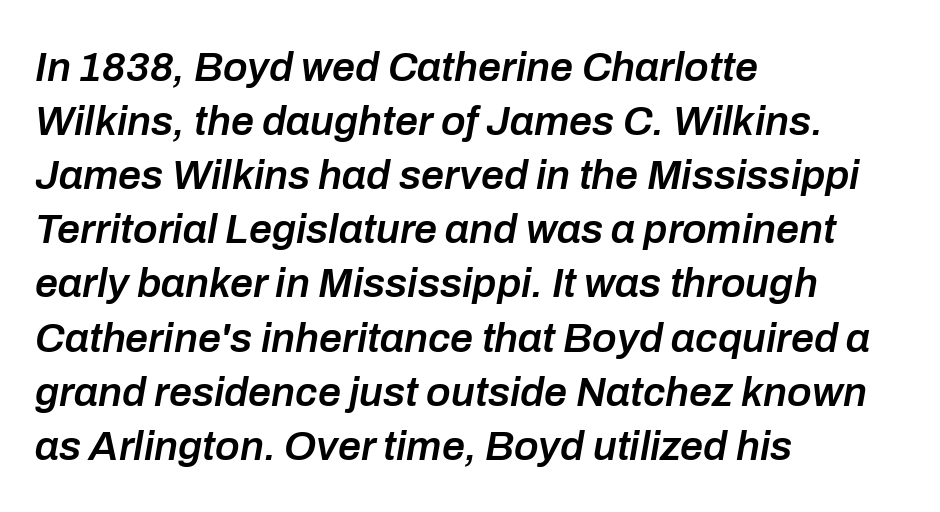
{"italic": "yes", "lean": "right", "slant_degrees": 10, "bold": "semi", "weight": "semibold", "width": "normal", "stroke_contrast": "low", "x_height": "medium", "monospaced": "no", "underline": "no", "align": "left", "line_spacing": "normal", "line_spacing_ratio": 1.32, "letter_spacing": "normal", "letter_spacing_em": 0.0, "glyph_px": 41}
